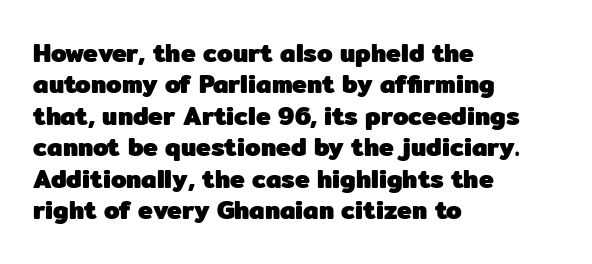
{"italic": "no", "bold": "yes", "underline": "no", "align": "left", "line_spacing": "normal", "line_spacing_ratio": 1.26, "letter_spacing": "normal", "letter_spacing_em": 0.0, "glyph_px": 25}
